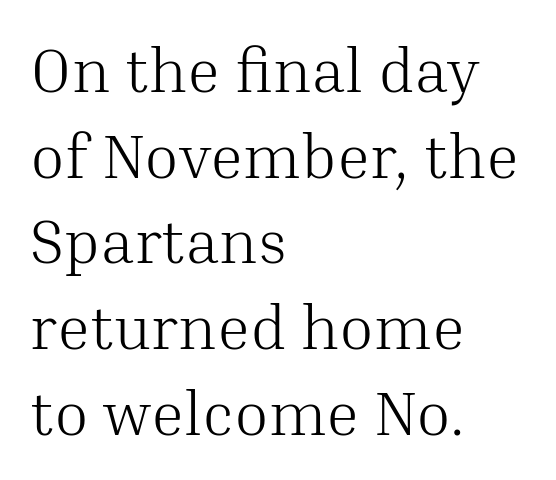
{"serif": "yes", "italic": "no", "bold": "no", "weight": "light", "width": "normal", "stroke_contrast": "medium", "x_height": "medium", "monospaced": "no", "underline": "no", "align": "left", "line_spacing": "normal", "line_spacing_ratio": 1.36, "letter_spacing": "normal", "letter_spacing_em": 0.0, "glyph_px": 63}
